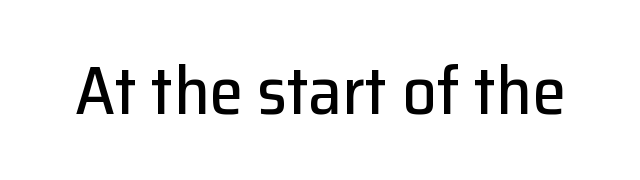
Q: Is the text italic (slanted)? A: No, it is upright.
Q: Is the typeface a serif or a sans-serif typeface? A: Sans-serif.
Q: Is the text underlined? A: No.
Q: Is the spacing between letters normal or unusually wide? A: Normal.
Q: Width (condensed, normal, or wide)? A: Normal.
Q: Stroke contrast? A: Low.
Q: x-height? A: Medium.
Q: Monospaced? A: No.
